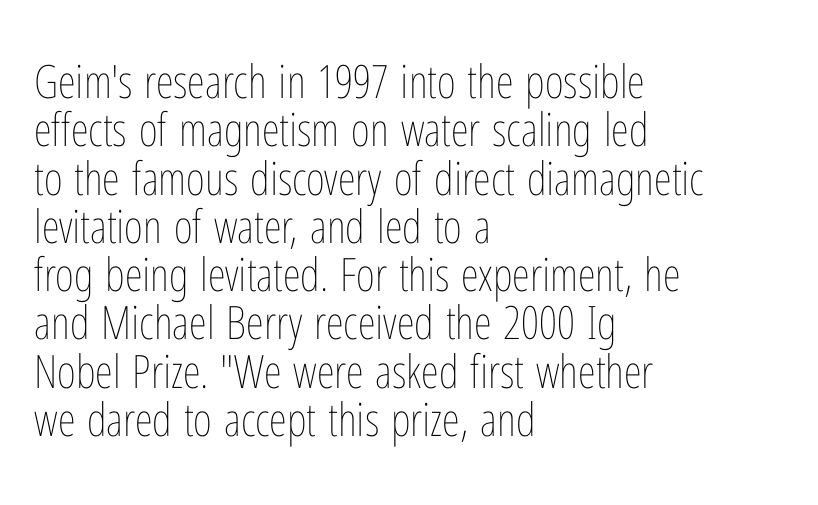
The image shows 46 px thin, condensed type, upright; set left-aligned, tight line spacing (1.05x), normal letter spacing, not underlined; low stroke contrast and a medium x-height.
